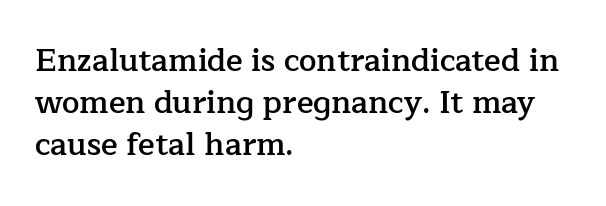
Q: Is the text bold? A: Semi-bold.
Q: Is the text italic (slanted)? A: No, it is upright.
Q: Is the typeface a serif or a sans-serif typeface? A: Serif.
Q: Is the text underlined? A: No.
Q: How is the paragraph aligned? A: Left-aligned.
Q: Is the spacing between letters normal or unusually wide? A: Normal.
Q: Is the spacing between lines tight, normal or loose? A: Normal.
Q: Width (condensed, normal, or wide)? A: Normal.
Q: Stroke contrast? A: Low.
Q: x-height? A: Medium.
Q: Monospaced? A: No.
